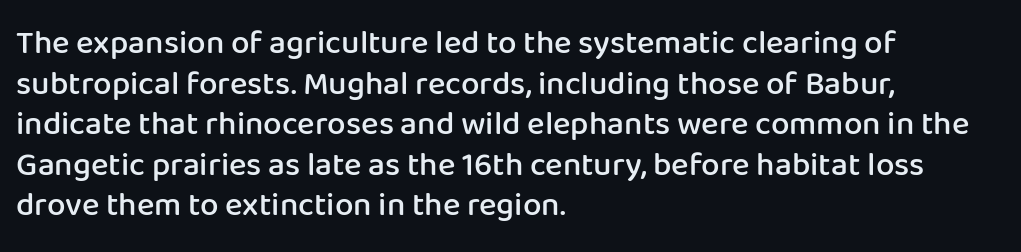
Q: Is the text bold? A: Semi-bold.
Q: Is the text italic (slanted)? A: No, it is upright.
Q: Is the typeface a serif or a sans-serif typeface? A: Sans-serif.
Q: Is the text underlined? A: No.
Q: How is the paragraph aligned? A: Left-aligned.
Q: Is the spacing between letters normal or unusually wide? A: Normal.
Q: Width (condensed, normal, or wide)? A: Normal.
Q: Stroke contrast? A: Low.
Q: x-height? A: Medium.
Q: Monospaced? A: No.
